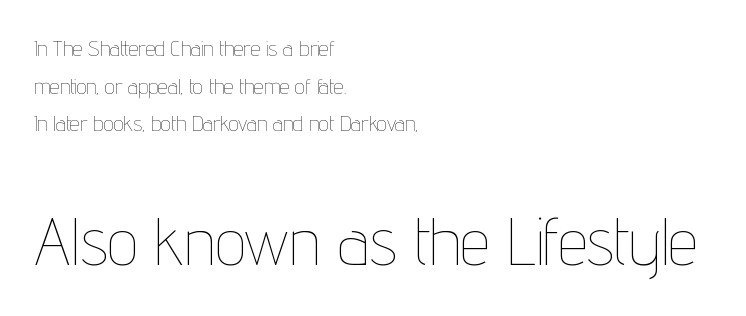
Q: Is the text bold? A: No.
Q: Is the text italic (slanted)? A: No, it is upright.
Q: Is the text underlined? A: No.
Q: How is the paragraph aligned? A: Left-aligned.
Q: Is the spacing between letters normal or unusually wide? A: Normal.
Q: Which block of text is set in a larger size, the first (top) or the second (bottom)? A: The second (bottom) one.
Q: Width (condensed, normal, or wide)? A: Condensed.
Q: Stroke contrast? A: Low.
Q: x-height? A: Medium.
Q: Monospaced? A: No.
